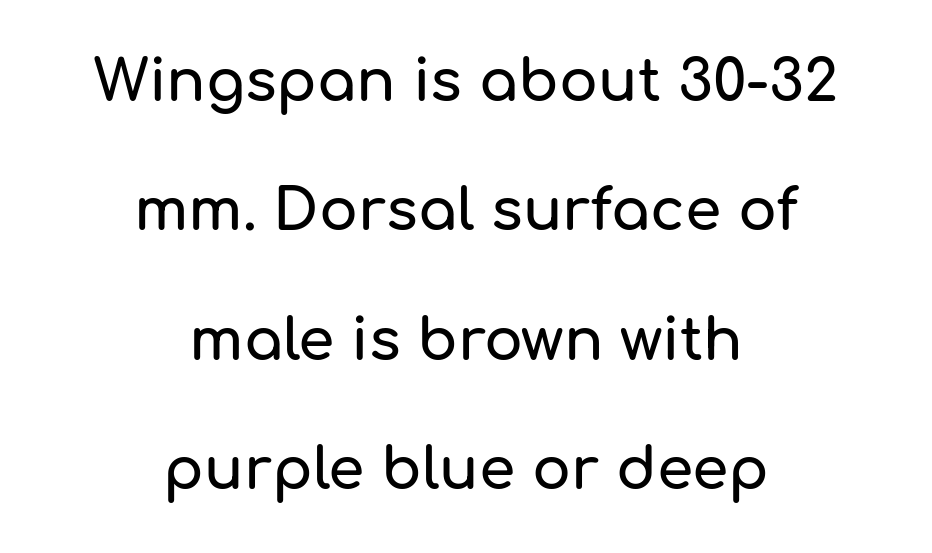
{"serif": "no", "italic": "no", "width": "normal", "stroke_contrast": "low", "x_height": "medium", "monospaced": "no", "underline": "no", "align": "center", "line_spacing": "loose", "line_spacing_ratio": 2.23, "letter_spacing": "normal", "letter_spacing_em": 0.0, "glyph_px": 58}
